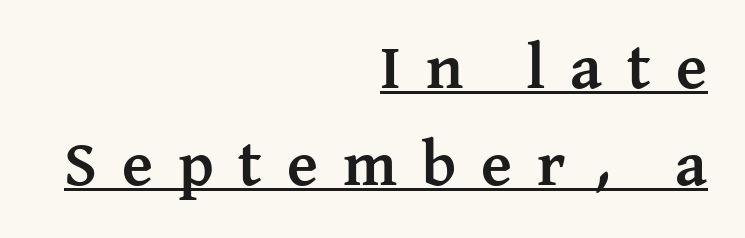
The image shows 64 px semibold serif type, upright; set right-aligned, normal line spacing (1.51x), unusually wide letter spacing (+0.39 em), underlined; medium stroke contrast and a medium x-height.
